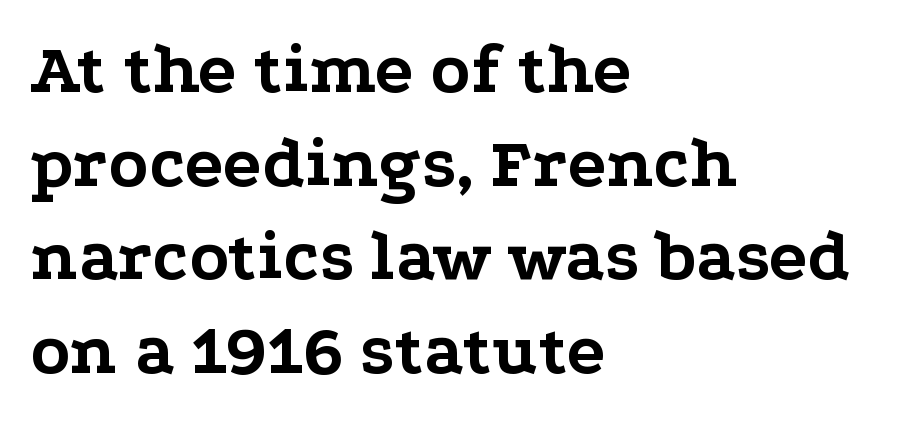
The image shows 72 px bold, wide serif type, upright; set left-aligned, normal line spacing (1.3x), normal letter spacing, not underlined; low stroke contrast and a medium x-height.
